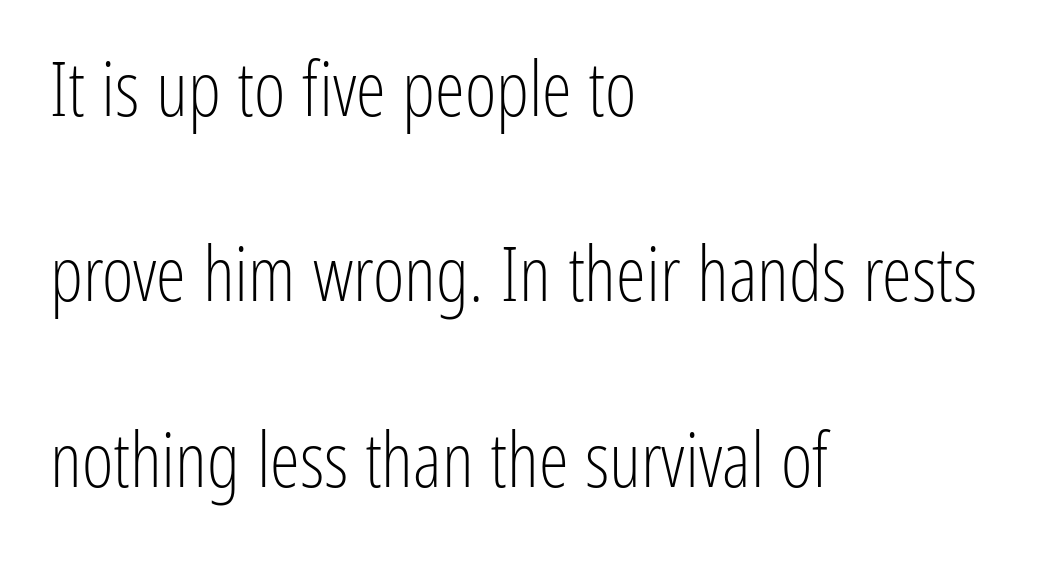
Q: Is the text bold? A: No.
Q: Is the text italic (slanted)? A: No, it is upright.
Q: Is the typeface a serif or a sans-serif typeface? A: Sans-serif.
Q: Is the text underlined? A: No.
Q: How is the paragraph aligned? A: Left-aligned.
Q: Is the spacing between letters normal or unusually wide? A: Normal.
Q: Is the spacing between lines tight, normal or loose? A: Loose.
Q: Width (condensed, normal, or wide)? A: Condensed.
Q: Stroke contrast? A: Low.
Q: x-height? A: Medium.
Q: Monospaced? A: No.
